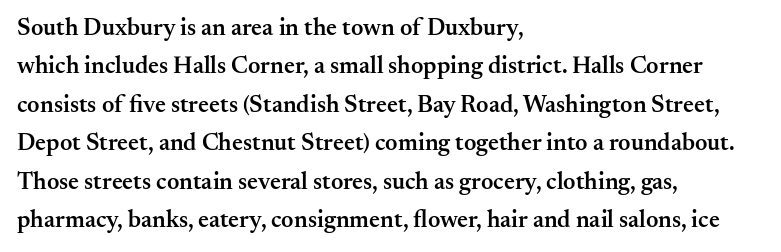
The image shows 24 px text type, upright; set left-aligned, normal line spacing (1.6x), normal letter spacing, not underlined.
